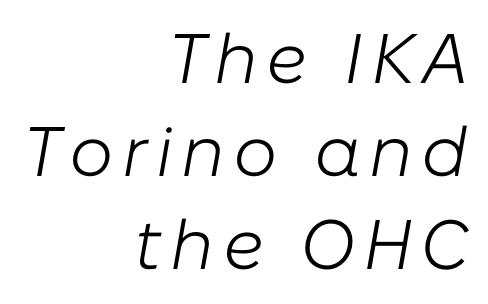
{"italic": "yes", "lean": "right", "slant_degrees": 10, "bold": "no", "weight": "light", "width": "normal", "stroke_contrast": "low", "x_height": "medium", "monospaced": "no", "underline": "no", "align": "right", "line_spacing": "normal", "line_spacing_ratio": 1.33, "glyph_px": 70}
